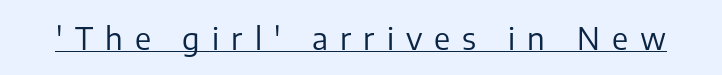
Q: Is the text bold? A: No.
Q: Is the text italic (slanted)? A: No, it is upright.
Q: Is the typeface a serif or a sans-serif typeface? A: Sans-serif.
Q: Is the text underlined? A: Yes.
Q: Is the spacing between letters normal or unusually wide? A: Unusually wide.
Q: Width (condensed, normal, or wide)? A: Normal.
Q: Stroke contrast? A: Low.
Q: x-height? A: Medium.
Q: Monospaced? A: No.
